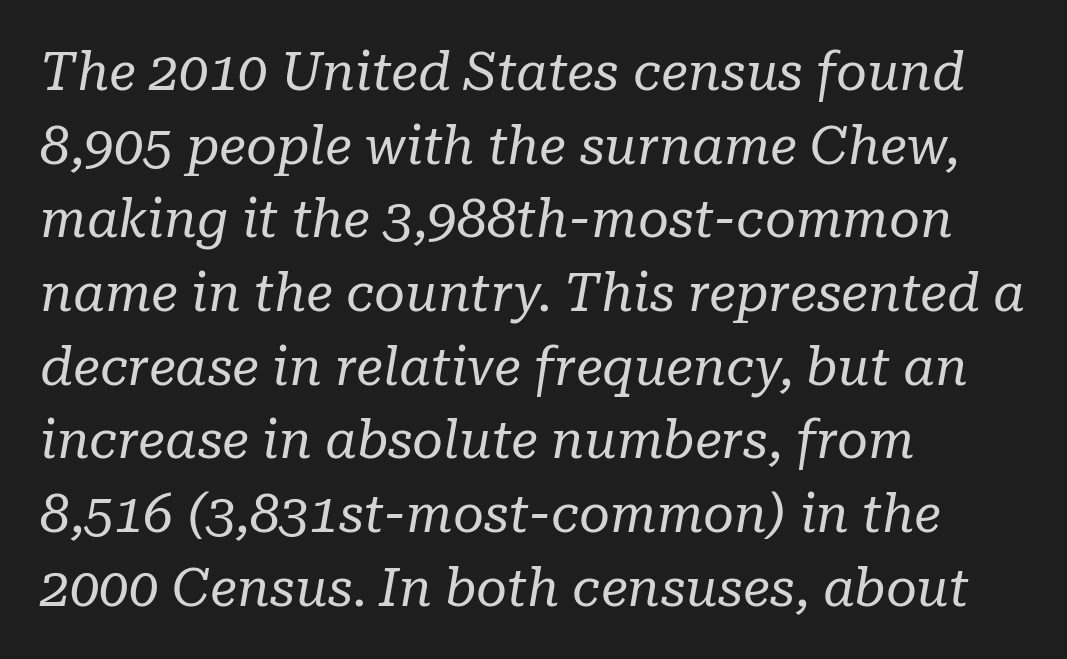
The image shows 53 px regular-weight serif type, italic (leaning right); set left-aligned, normal line spacing (1.39x), normal letter spacing, not underlined; low stroke contrast and a medium x-height.
